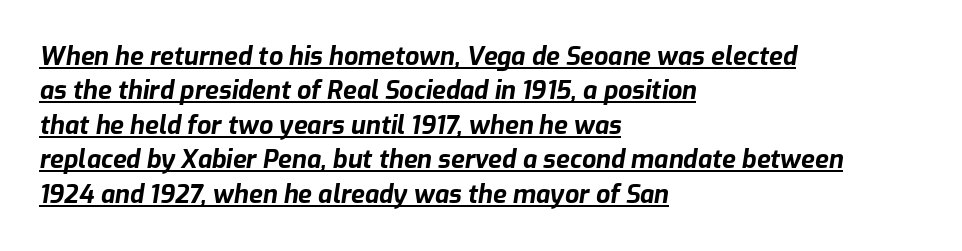
You can tell it's italic because the verticals aren't actually vertical. The glyphs have the mass of a bold cut. A typesetter would call this zero additional tracking. The typesetter has applied underlining to the passage shown. This block has exactly the height ordinary leading produces. Reading down the block, your eye returns to a fixed left position each line.
